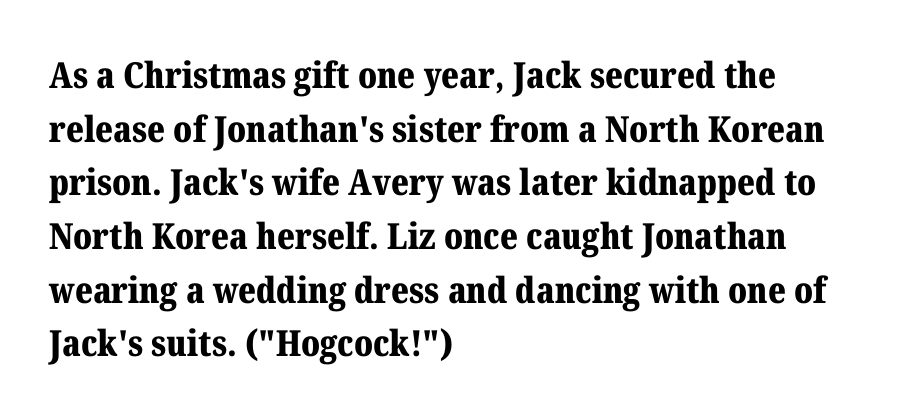
Q: Is the text bold? A: Yes.
Q: Is the text italic (slanted)? A: No, it is upright.
Q: Is the typeface a serif or a sans-serif typeface? A: Serif.
Q: Is the text underlined? A: No.
Q: How is the paragraph aligned? A: Left-aligned.
Q: Is the spacing between letters normal or unusually wide? A: Normal.
Q: Is the spacing between lines tight, normal or loose? A: Normal.
Q: Width (condensed, normal, or wide)? A: Normal.
Q: Stroke contrast? A: Medium.
Q: x-height? A: Medium.
Q: Monospaced? A: No.
